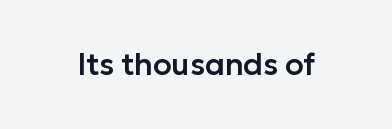
Q: Is the text italic (slanted)? A: No, it is upright.
Q: Is the typeface a serif or a sans-serif typeface? A: Sans-serif.
Q: Is the text underlined? A: No.
Q: Is the spacing between letters normal or unusually wide? A: Normal.
Q: Width (condensed, normal, or wide)? A: Normal.
Q: Stroke contrast? A: Low.
Q: x-height? A: Medium.
Q: Monospaced? A: No.
